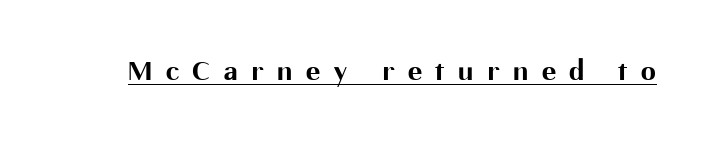
These characters rest on top of a visible drawn line. No feet cap the strokes, marking this as sans-serif type. The face used here is rendered with a markedly widened letterfit. As a designer I'd log this as weight 700, bold. Style check: upright. A typesetter would call this proportional, since set widths differ per character.
